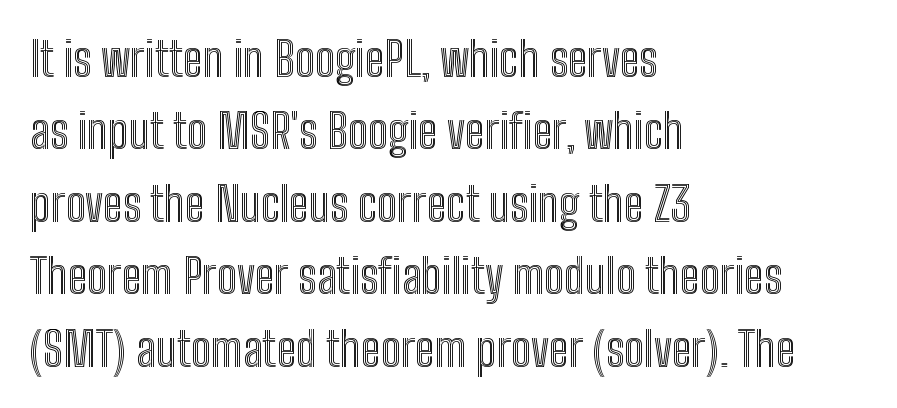
The image shows 47 px condensed type, upright; set left-aligned, normal line spacing (1.54x), normal letter spacing, not underlined; a medium x-height.
